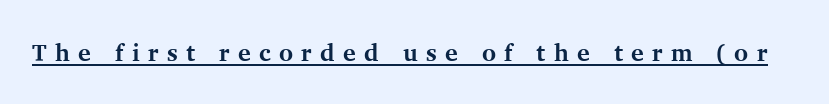
Decoration check: the copy is underlined. Designer's note — italics off, roman on. These lines have a slow, spaced-out rhythm from letter to letter. Notice how thick the strokes are: this is what a full bold looks like.
